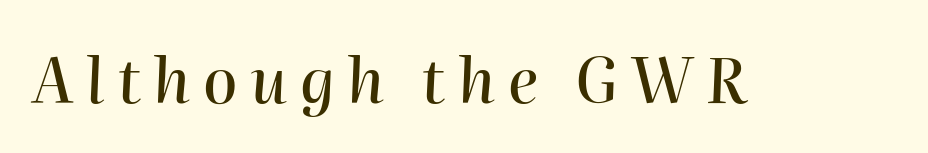
{"italic": "yes", "lean": "right", "slant_degrees": 2, "width": "normal", "stroke_contrast": "high", "x_height": "medium", "monospaced": "no", "underline": "no", "letter_spacing": "wide", "letter_spacing_em": 0.2, "glyph_px": 62}
